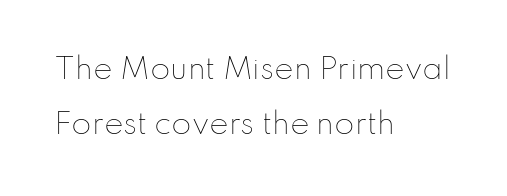
{"italic": "no", "bold": "no", "weight": "thin", "width": "normal", "stroke_contrast": "low", "x_height": "small", "monospaced": "no", "underline": "no", "align": "left", "line_spacing_ratio": 1.89, "letter_spacing": "normal", "letter_spacing_em": 0.0, "glyph_px": 29}
